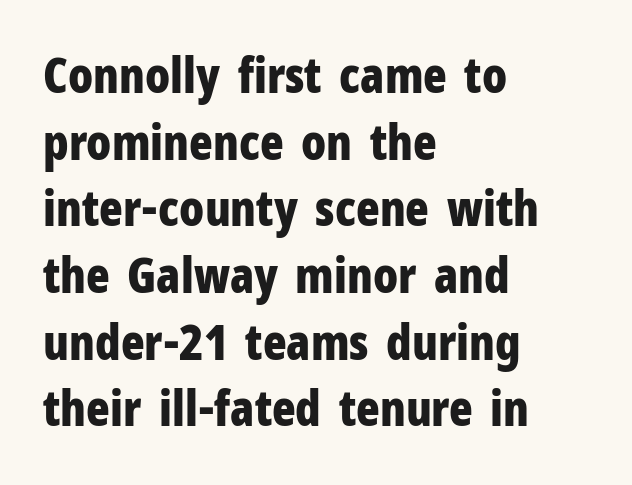
The image shows 49 px bold, condensed sans-serif type, upright; set left-aligned, normal line spacing (1.36x), normal letter spacing, not underlined; low stroke contrast and a medium x-height.
